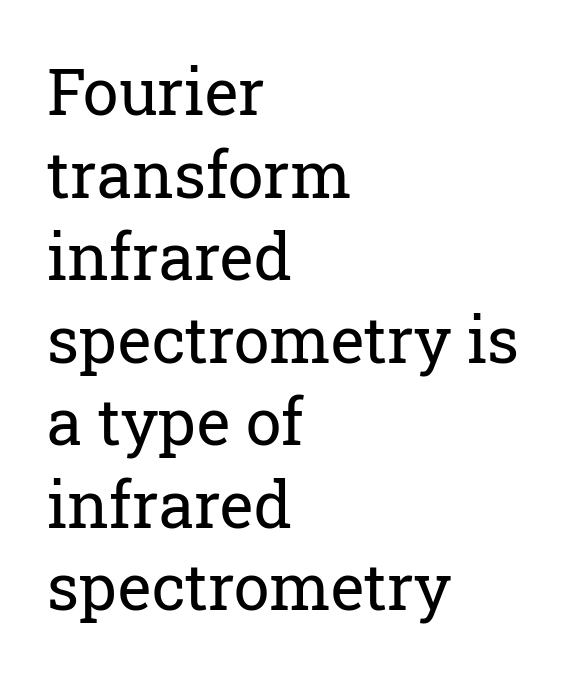
Q: Is the text bold? A: No.
Q: Is the text italic (slanted)? A: No, it is upright.
Q: Is the typeface a serif or a sans-serif typeface? A: Serif.
Q: Is the text underlined? A: No.
Q: How is the paragraph aligned? A: Left-aligned.
Q: Is the spacing between letters normal or unusually wide? A: Normal.
Q: Is the spacing between lines tight, normal or loose? A: Normal.
Q: Width (condensed, normal, or wide)? A: Normal.
Q: Stroke contrast? A: Low.
Q: x-height? A: Medium.
Q: Monospaced? A: No.
